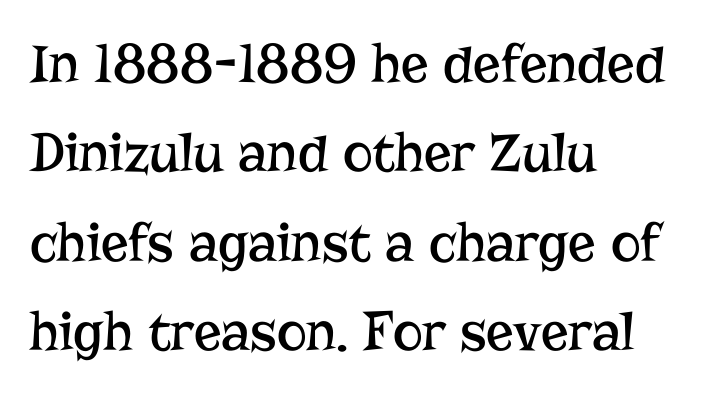
Rendered with straight, roman letterforms. Unbolded letterforms with no extra heft. If you measured baseline to baseline, you'd find a middling distance. Looks like regular typesetting: each glyph gets only the width it needs. The zone under the glyphs is completely vacant. Default kerning and tracking; the words read as compact shapes.
